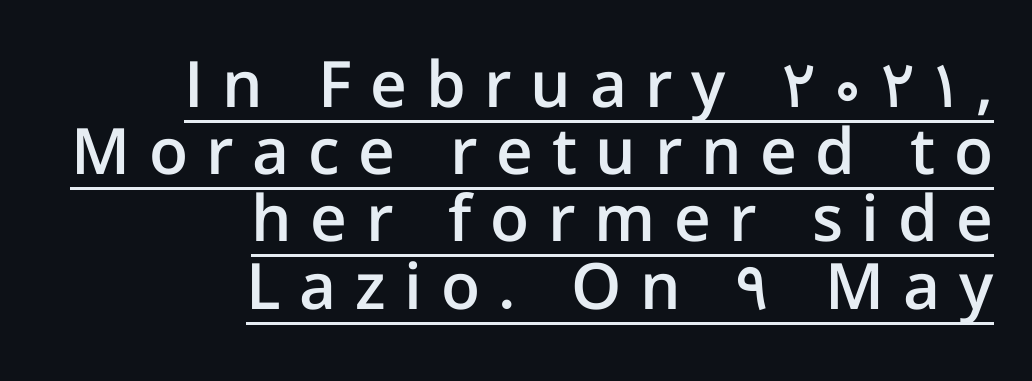
The rendering anchors every line to the right-hand side. The rendering uses natural spacing where letterforms have individual widths. There is plenty of visible air inserted between adjacent glyphs. These lines huddle together more closely than default settings would place them. Check the space under the baseline: a stroke is drawn there. To sum up the face: it is a sans, with no serifs.
